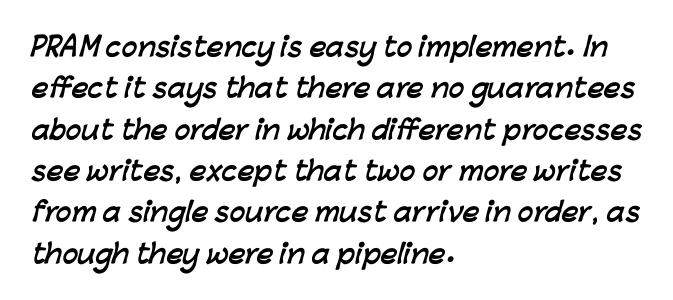
Check under the words: just untouched page. Which margin do the lines hug? The left one — the right edge is uneven. Is the type bold? Yes — the strokes are clearly thick and heavy. This sample keeps an unexceptional amount of space between lines. The line texture is even and compact thanks to regular tracking.
